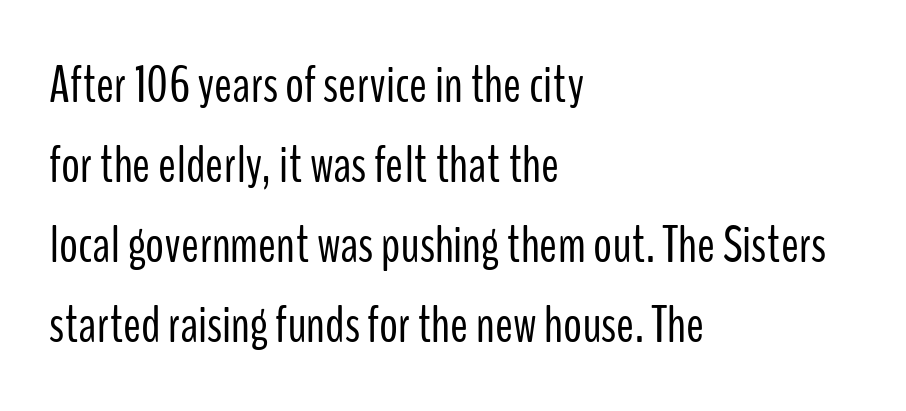
The image shows 53 px light, condensed sans-serif type, upright; set left-aligned, normal line spacing (1.51x), normal letter spacing, not underlined; low stroke contrast and a medium x-height.
